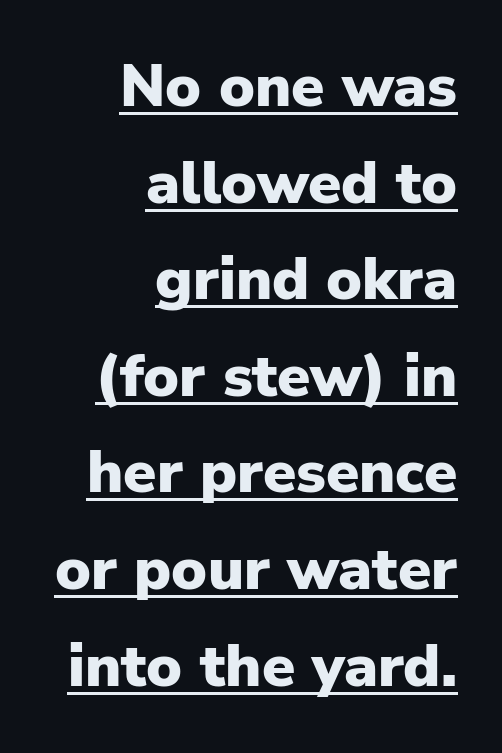
Q: Is the text bold? A: Yes.
Q: Is the text italic (slanted)? A: No, it is upright.
Q: Is the typeface a serif or a sans-serif typeface? A: Sans-serif.
Q: Is the text underlined? A: Yes.
Q: How is the paragraph aligned? A: Right-aligned.
Q: Is the spacing between letters normal or unusually wide? A: Normal.
Q: Is the spacing between lines tight, normal or loose? A: Normal.
Q: Width (condensed, normal, or wide)? A: Normal.
Q: Stroke contrast? A: Low.
Q: x-height? A: Medium.
Q: Monospaced? A: No.
